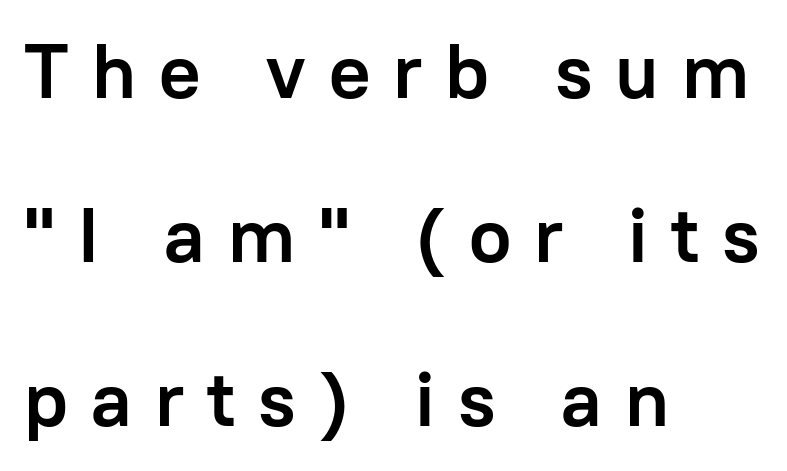
{"serif": "no", "italic": "no", "bold": "yes", "weight": "semibold", "width": "normal", "stroke_contrast": "low", "x_height": "medium", "monospaced": "no", "underline": "no", "align": "left", "line_spacing": "loose", "line_spacing_ratio": 2.13, "letter_spacing": "wide", "letter_spacing_em": 0.3, "glyph_px": 77}
